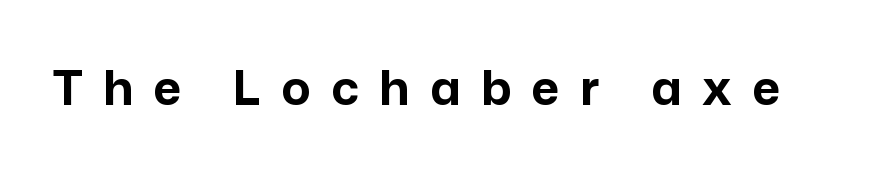
{"serif": "no", "italic": "no", "bold": "yes", "weight": "bold", "width": "normal", "stroke_contrast": "low", "x_height": "medium", "monospaced": "no", "underline": "no", "letter_spacing": "wide", "letter_spacing_em": 0.43, "glyph_px": 48}
